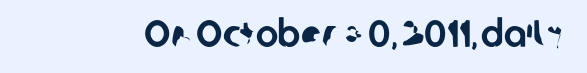
{"serif": "no", "width": "normal", "stroke_contrast": "low", "x_height": "medium", "monospaced": "no", "underline": "no", "letter_spacing": "normal", "letter_spacing_em": 0.0, "glyph_px": 38}
